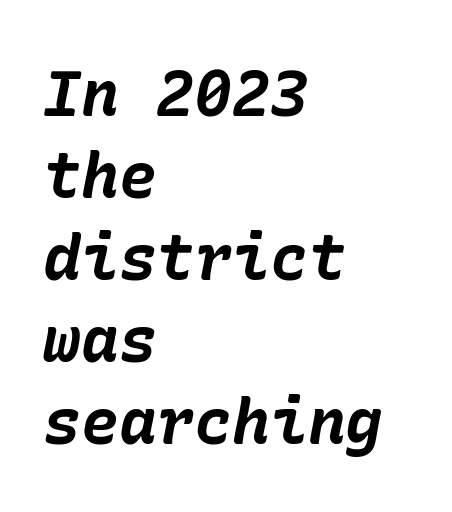
Does the lettering tilt? It does — this is italic. These lines carry a lot of weight — the face is fully bold. How are the letters spaced? Ordinarily, with no added tracking. Each row of text sits above clean, open space.
